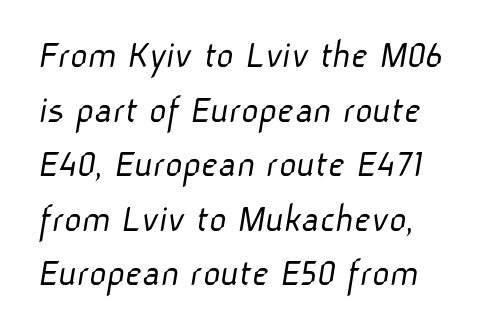
The type family on display is of the sans-serif kind. Words float on clear page, feet unadorned. One-word summary of the alignment: left. Do the characters align in a grid? No, the font is proportional.
